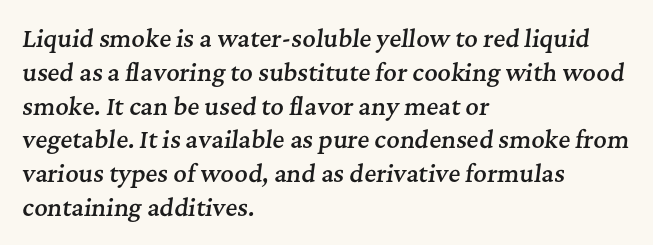
{"italic": "yes", "lean": "right", "slant_degrees": 7, "bold": "semi", "underline": "no", "align": "left", "line_spacing": "normal", "line_spacing_ratio": 1.47, "letter_spacing": "normal", "letter_spacing_em": 0.0, "glyph_px": 23}
